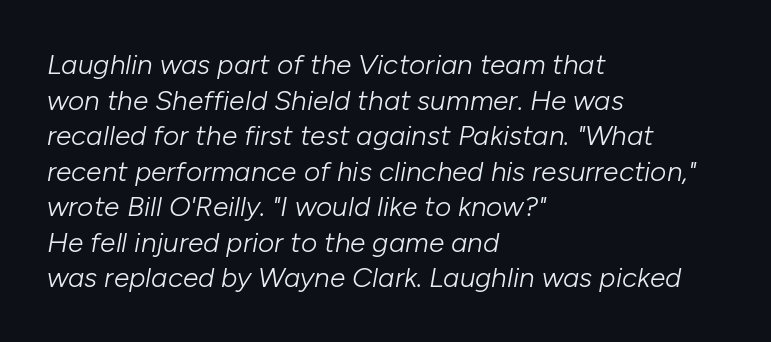
Would a proofreader flag this as italicized? Yes. Reading down the block, your eye returns to a fixed left position each line. Compared with typical paragraphs, the rows here are spaced about the same. Is the letter spacing exaggerated? No — it looks like the ordinary default.
